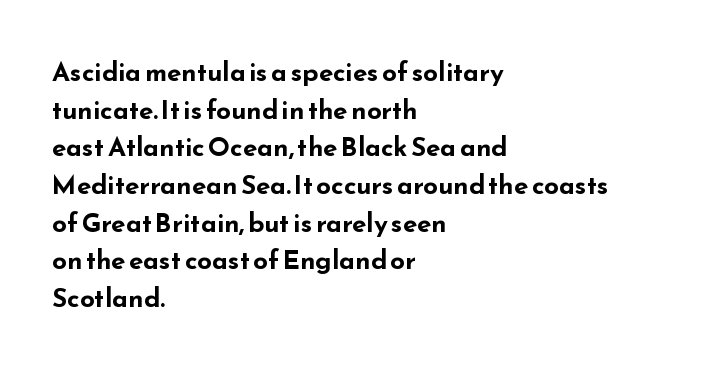
The image shows 26 px bold type, upright; set left-aligned, normal line spacing (1.45x), normal letter spacing, not underlined.
